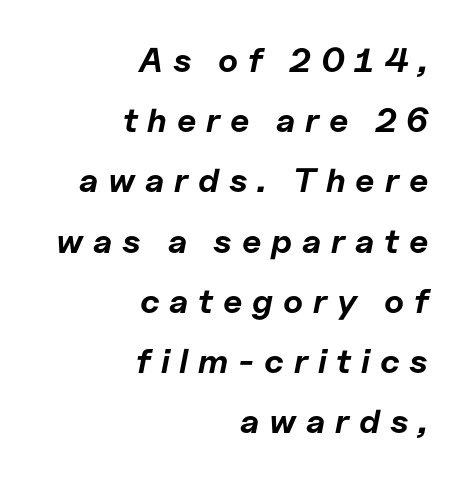
Just letters on the line, the space beneath them empty. The text carries the slant typical of an italic or oblique font. The tracking jumps out immediately: characters are airy and widely separated. This is heavy type, rendered in bold. Each letter keeps its own natural width here, so spacing adapts to shape.
